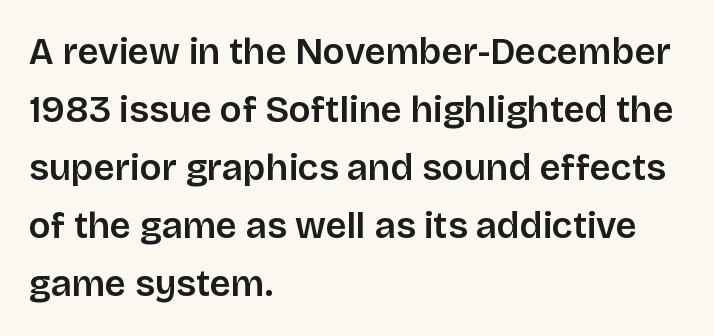
{"serif": "no", "italic": "no", "bold": "semi", "weight": "semibold", "width": "normal", "stroke_contrast": "low", "x_height": "large", "monospaced": "no", "underline": "no", "align": "left", "line_spacing": "normal", "line_spacing_ratio": 1.57, "letter_spacing": "normal", "letter_spacing_em": 0.0, "glyph_px": 37}
